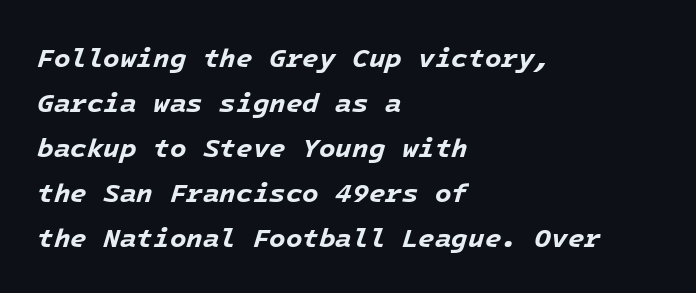
The image shows 27 px bold type, italic (leaning right); set left-aligned, normal line spacing (1.67x), normal letter spacing, not underlined.
